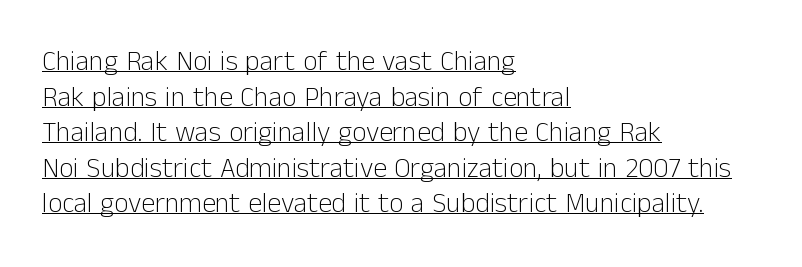
The image shows 28 px light sans-serif type, upright; set left-aligned, normal line spacing (1.27x), normal letter spacing, underlined; low stroke contrast and a medium x-height.
